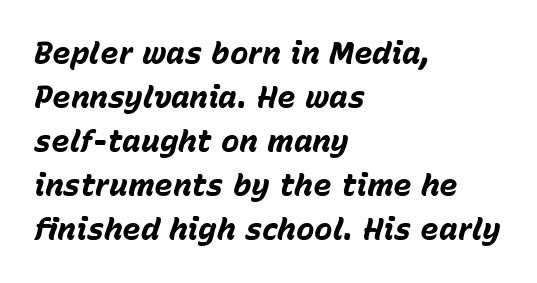
The image shows 31 px bold type, italic (leaning right); set left-aligned, normal line spacing (1.42x), normal letter spacing, not underlined; low stroke contrast and a medium x-height.
